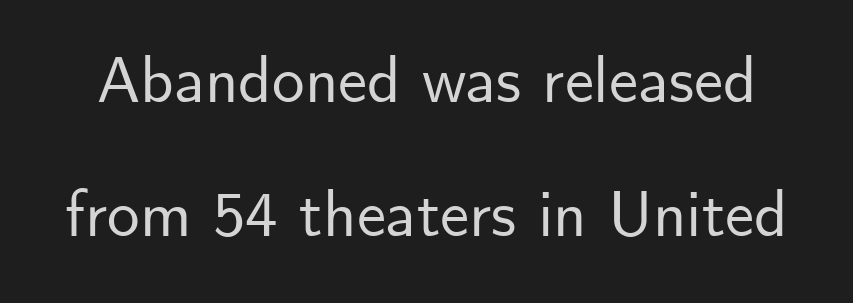
The strip under each line holds only bare page. This sample uses plain, unmodified letter spacing. Does the lettering tilt? It doesn't — this is upright. The rendering uses natural spacing where letterforms have individual widths.
